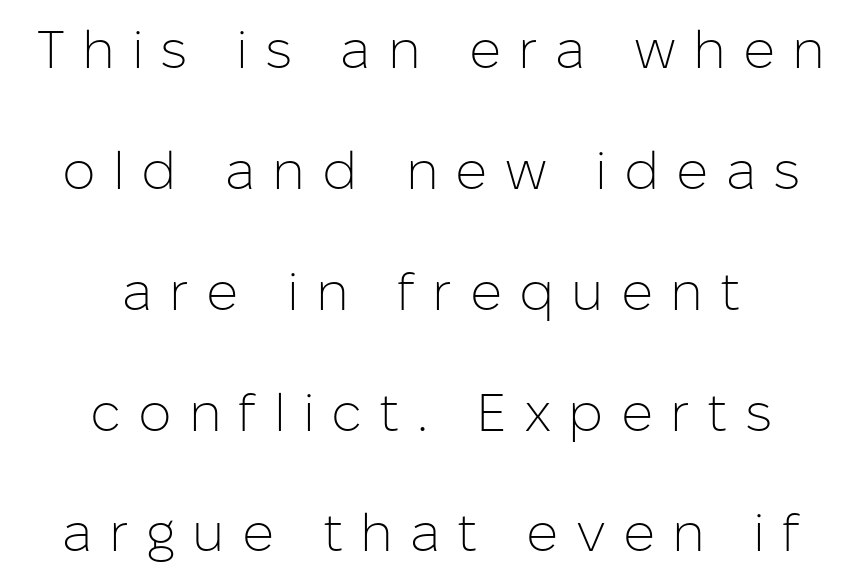
Q: Is the text bold? A: No.
Q: Is the text italic (slanted)? A: No, it is upright.
Q: Is the typeface a serif or a sans-serif typeface? A: Sans-serif.
Q: Is the text underlined? A: No.
Q: How is the paragraph aligned? A: Centered.
Q: Is the spacing between letters normal or unusually wide? A: Unusually wide.
Q: Is the spacing between lines tight, normal or loose? A: Loose.
Q: Width (condensed, normal, or wide)? A: Normal.
Q: Stroke contrast? A: Low.
Q: x-height? A: Medium.
Q: Monospaced? A: No.
